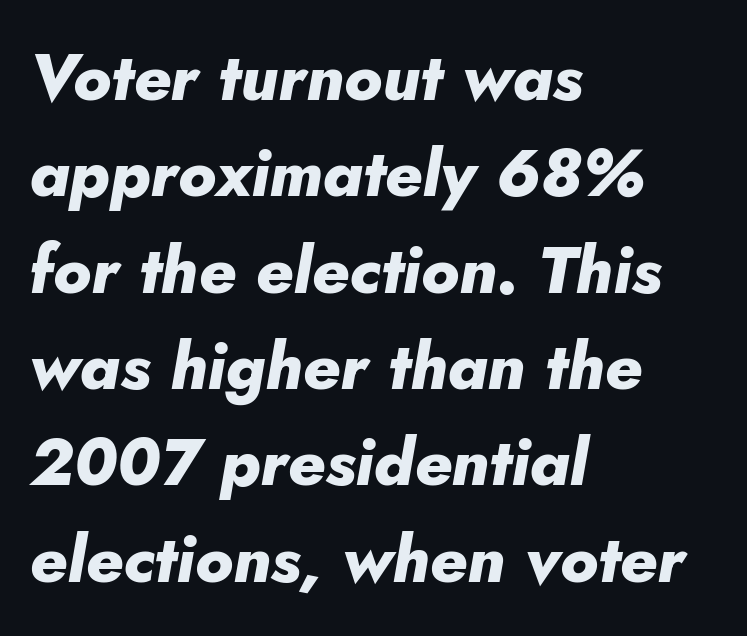
Q: Is the text bold? A: Yes.
Q: Is the text italic (slanted)? A: Yes, it leans right by about 5 degrees.
Q: Is the text underlined? A: No.
Q: How is the paragraph aligned? A: Left-aligned.
Q: Is the spacing between letters normal or unusually wide? A: Normal.
Q: Is the spacing between lines tight, normal or loose? A: Normal.
Q: Width (condensed, normal, or wide)? A: Normal.
Q: Stroke contrast? A: Low.
Q: x-height? A: Small.
Q: Monospaced? A: No.
